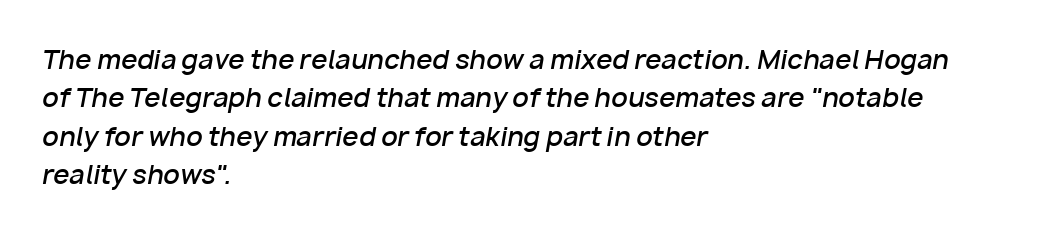
Characters follow at the spacing the type designer built in. Letters rest on an invisible, unmarked baseline. Successive baselines arrive at the customary interval. Typeset ragged right — the left edge is the straight one. The glyphs look as if they've been sheared to an angle. A fair bit of extra ink — the face is semibold, not bold.
